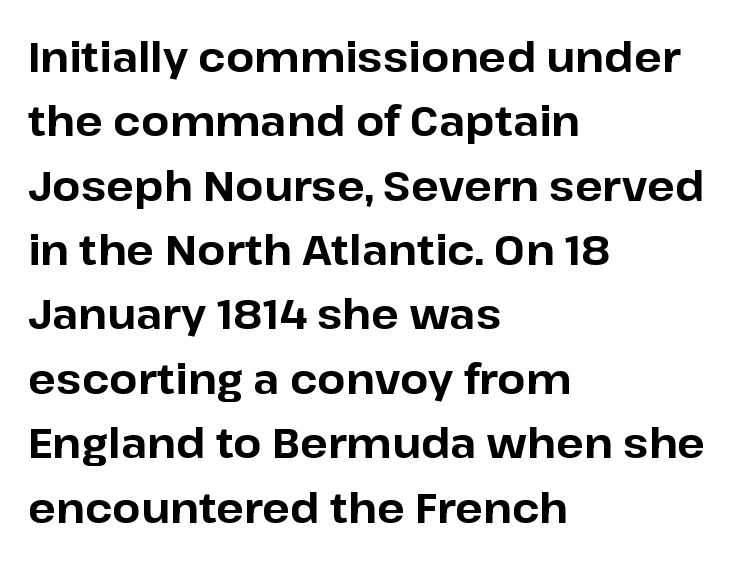
{"serif": "no", "italic": "no", "bold": "yes", "weight": "bold", "width": "normal", "stroke_contrast": "low", "x_height": "medium", "monospaced": "no", "underline": "no", "align": "left", "line_spacing": "normal", "line_spacing_ratio": 1.57, "letter_spacing": "normal", "letter_spacing_em": 0.0, "glyph_px": 41}
